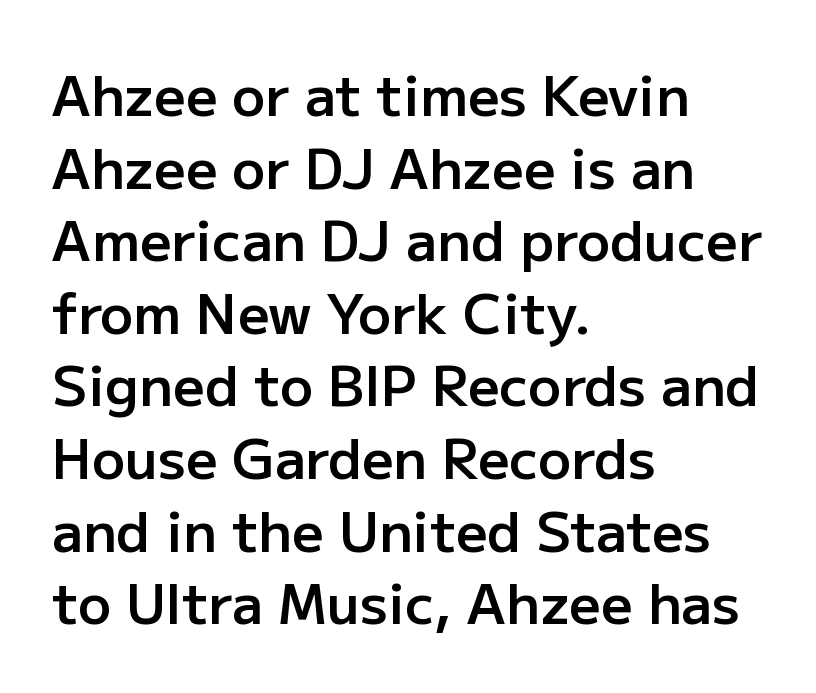
Q: Is the text bold? A: Semi-bold.
Q: Is the text italic (slanted)? A: No, it is upright.
Q: Is the typeface a serif or a sans-serif typeface? A: Sans-serif.
Q: Is the text underlined? A: No.
Q: How is the paragraph aligned? A: Left-aligned.
Q: Is the spacing between letters normal or unusually wide? A: Normal.
Q: Is the spacing between lines tight, normal or loose? A: Normal.
Q: Width (condensed, normal, or wide)? A: Normal.
Q: Stroke contrast? A: Low.
Q: x-height? A: Medium.
Q: Monospaced? A: No.
